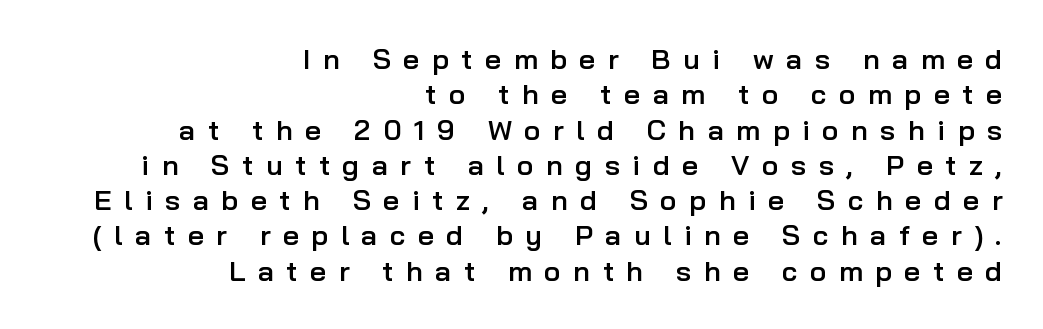
Q: Is the text bold? A: Semi-bold.
Q: Is the text italic (slanted)? A: No, it is upright.
Q: Is the typeface a serif or a sans-serif typeface? A: Sans-serif.
Q: Is the text underlined? A: No.
Q: How is the paragraph aligned? A: Right-aligned.
Q: Is the spacing between letters normal or unusually wide? A: Unusually wide.
Q: Is the spacing between lines tight, normal or loose? A: Normal.
Q: Width (condensed, normal, or wide)? A: Normal.
Q: Stroke contrast? A: Low.
Q: x-height? A: Medium.
Q: Monospaced? A: No.
